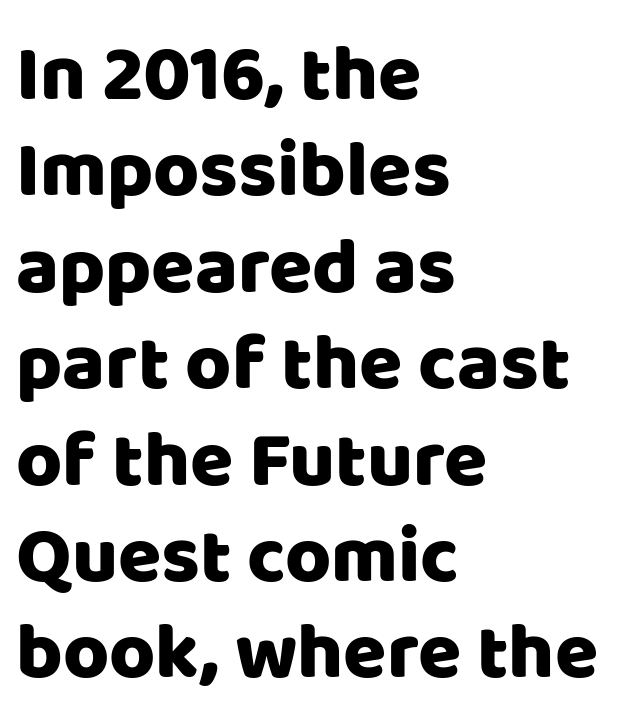
Q: Is the text italic (slanted)? A: No, it is upright.
Q: Is the typeface a serif or a sans-serif typeface? A: Sans-serif.
Q: Is the text underlined? A: No.
Q: How is the paragraph aligned? A: Left-aligned.
Q: Is the spacing between letters normal or unusually wide? A: Normal.
Q: Width (condensed, normal, or wide)? A: Normal.
Q: Stroke contrast? A: Low.
Q: x-height? A: Large.
Q: Monospaced? A: No.
